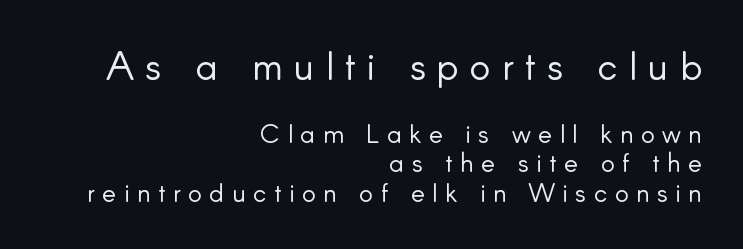
These lines stack with their right ends in a neat column. If you drew a line through each stem, it would be perfectly vertical. You could not count columns in this text — the font is proportionally spaced. A typesetter would call this leading minimal, almost set solid.
